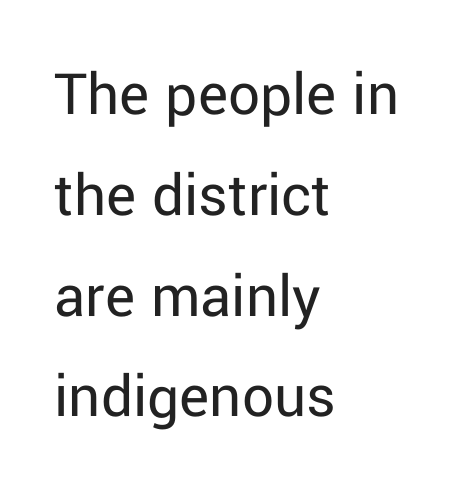
{"serif": "no", "italic": "no", "bold": "no", "weight": "regular", "width": "normal", "stroke_contrast": "low", "x_height": "medium", "monospaced": "no", "underline": "no", "align": "left", "line_spacing": "normal", "line_spacing_ratio": 1.6, "letter_spacing": "normal", "letter_spacing_em": 0.0, "glyph_px": 63}
